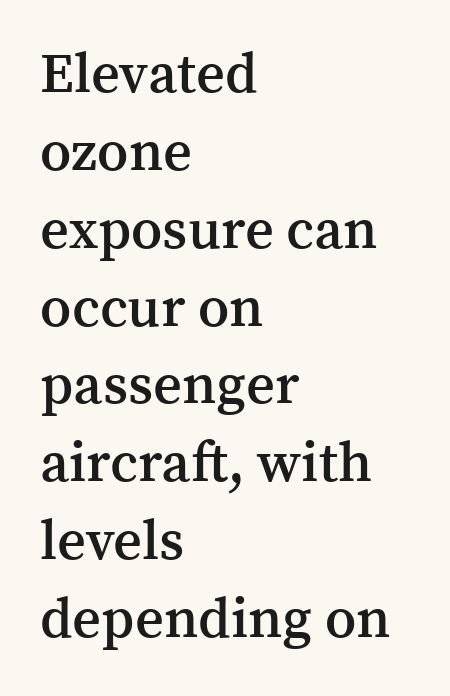
Q: Is the text bold? A: Semi-bold.
Q: Is the text italic (slanted)? A: No, it is upright.
Q: Is the typeface a serif or a sans-serif typeface? A: Serif.
Q: Is the text underlined? A: No.
Q: How is the paragraph aligned? A: Left-aligned.
Q: Is the spacing between letters normal or unusually wide? A: Normal.
Q: Is the spacing between lines tight, normal or loose? A: Normal.
Q: Width (condensed, normal, or wide)? A: Normal.
Q: Stroke contrast? A: Medium.
Q: x-height? A: Medium.
Q: Monospaced? A: No.
